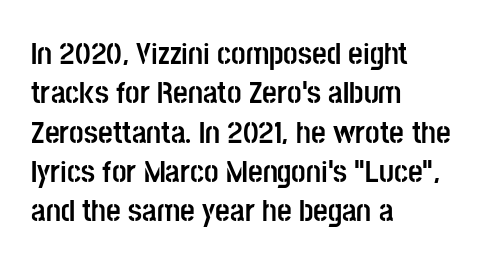
{"serif": "no", "italic": "no", "bold": "yes", "weight": "semibold", "width": "condensed", "stroke_contrast": "low", "x_height": "large", "monospaced": "no", "underline": "no", "align": "left", "line_spacing_ratio": 1.23, "letter_spacing": "normal", "letter_spacing_em": 0.0, "glyph_px": 32}
